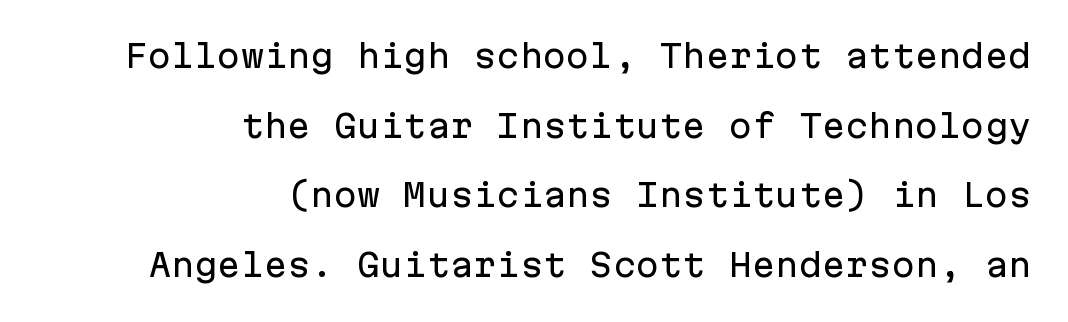
Q: Is the text italic (slanted)? A: No, it is upright.
Q: Is the typeface a serif or a sans-serif typeface? A: Sans-serif.
Q: Is the text underlined? A: No.
Q: How is the paragraph aligned? A: Right-aligned.
Q: Is the spacing between letters normal or unusually wide? A: Normal.
Q: Is the spacing between lines tight, normal or loose? A: Loose.
Q: Width (condensed, normal, or wide)? A: Normal.
Q: Stroke contrast? A: Low.
Q: x-height? A: Medium.
Q: Monospaced? A: Yes.
